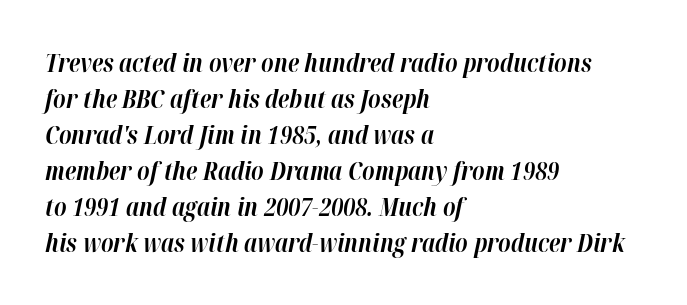
The image shows 25 px bold type, italic (leaning right); set left-aligned, normal line spacing (1.44x), normal letter spacing, not underlined.
